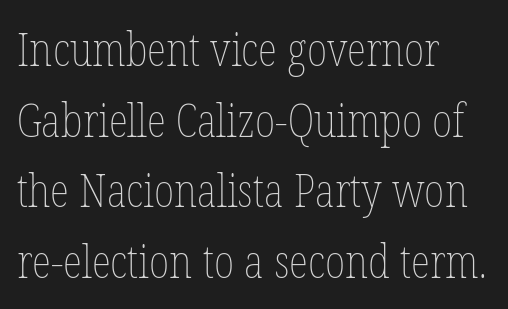
{"italic": "no", "bold": "no", "weight": "thin", "width": "condensed", "stroke_contrast": "low", "x_height": "medium", "monospaced": "no", "underline": "no", "align": "left", "line_spacing": "normal", "line_spacing_ratio": 1.57, "letter_spacing": "normal", "letter_spacing_em": 0.0, "glyph_px": 45}
